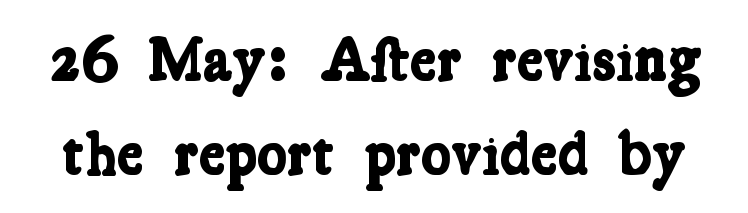
The image shows 63 px bold, condensed serif type; set normal line spacing (1.49x), normal letter spacing, not underlined; low stroke contrast and a medium x-height.
